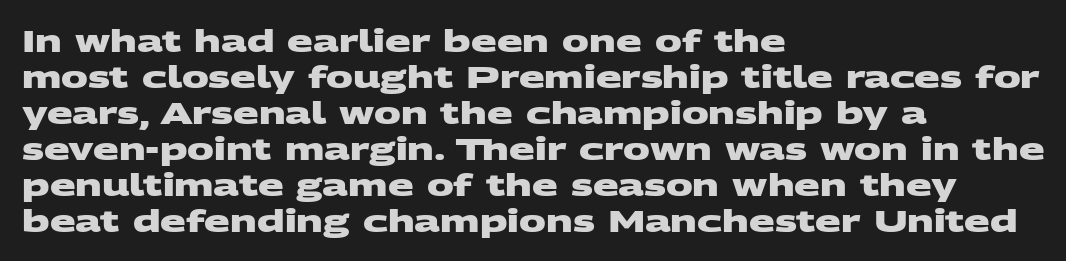
Anything drawn beneath the words? Only blank space. These lines are rendered in a variable-pitch font. Here the glyphs are tracked normally, forming tight word shapes. Are there feet on the stems? There aren't — it's a sans.
